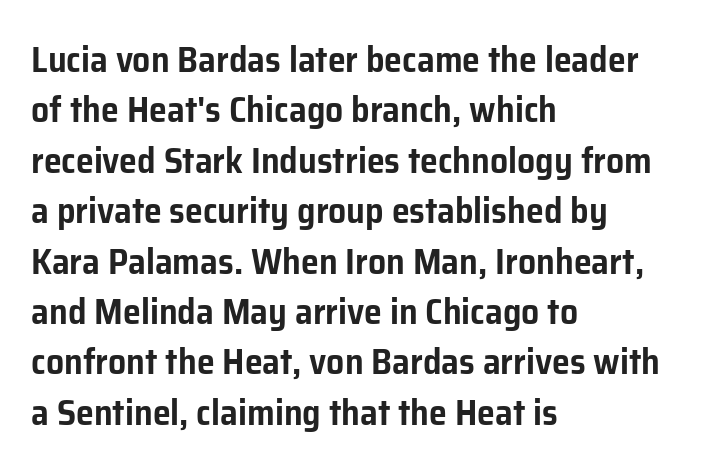
Q: Is the text italic (slanted)? A: No, it is upright.
Q: Is the typeface a serif or a sans-serif typeface? A: Sans-serif.
Q: Is the text underlined? A: No.
Q: How is the paragraph aligned? A: Left-aligned.
Q: Is the spacing between letters normal or unusually wide? A: Normal.
Q: Is the spacing between lines tight, normal or loose? A: Normal.
Q: Width (condensed, normal, or wide)? A: Normal.
Q: Stroke contrast? A: Low.
Q: x-height? A: Medium.
Q: Monospaced? A: No.
